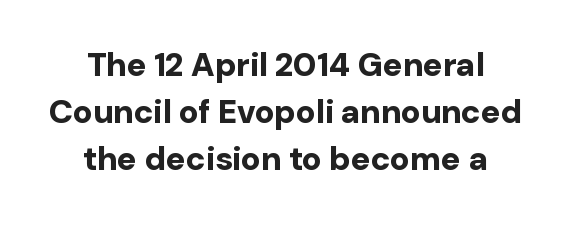
The image shows 33 px bold sans-serif type, upright; set centered, normal line spacing (1.43x), normal letter spacing, not underlined; low stroke contrast and a medium x-height.
